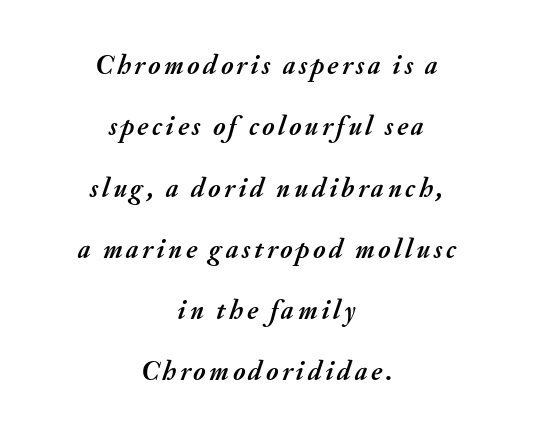
The image shows 27 px bold type, italic (leaning right); set centered, loose line spacing (2.27x), not underlined.
